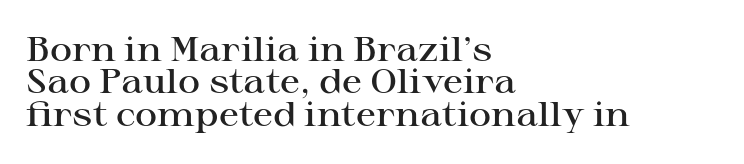
The image shows 34 px semibold, wide serif type, upright; set left-aligned, tight line spacing (0.95x), normal letter spacing, not underlined; high stroke contrast and a medium x-height.
